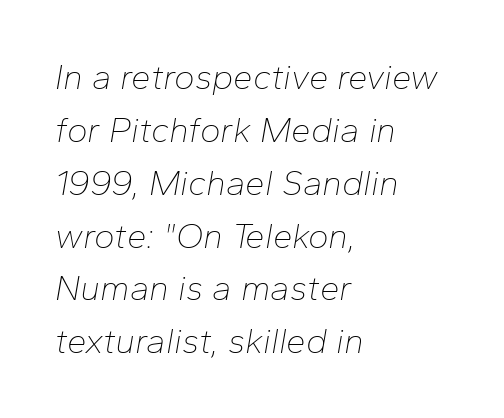
{"italic": "yes", "lean": "right", "slant_degrees": 10, "bold": "no", "weight": "thin", "width": "normal", "stroke_contrast": "low", "x_height": "medium", "monospaced": "no", "underline": "no", "align": "left", "line_spacing": "normal", "line_spacing_ratio": 1.51, "letter_spacing": "normal", "letter_spacing_em": 0.0, "glyph_px": 35}
